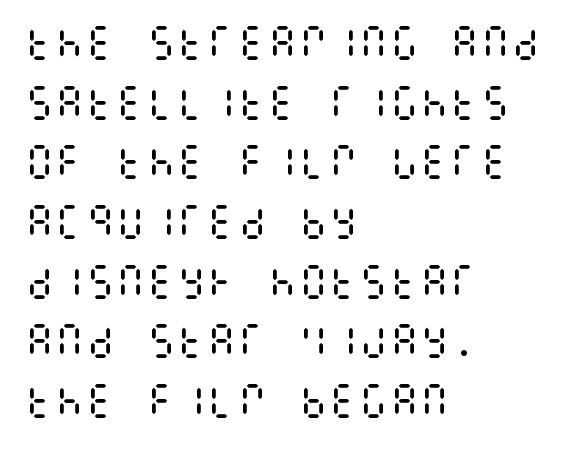
Q: Is the text bold? A: No.
Q: Is the text italic (slanted)? A: No, it is upright.
Q: Is the text underlined? A: No.
Q: How is the paragraph aligned? A: Left-aligned.
Q: Is the spacing between letters normal or unusually wide? A: Normal.
Q: Is the spacing between lines tight, normal or loose? A: Normal.
Q: Width (condensed, normal, or wide)? A: Condensed.
Q: Stroke contrast? A: Medium.
Q: x-height? A: Large.
